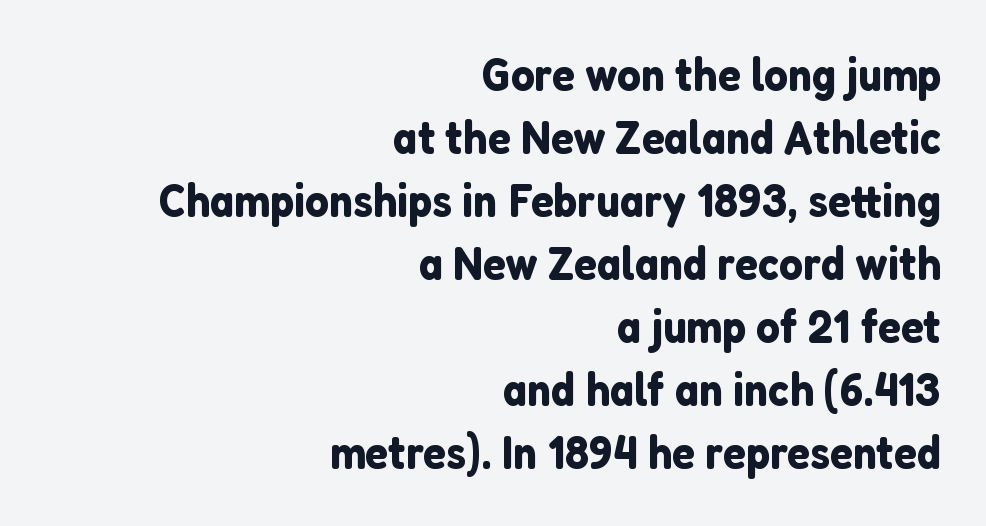
Q: Is the text italic (slanted)? A: No, it is upright.
Q: Is the typeface a serif or a sans-serif typeface? A: Sans-serif.
Q: Is the text underlined? A: No.
Q: How is the paragraph aligned? A: Right-aligned.
Q: Is the spacing between letters normal or unusually wide? A: Normal.
Q: Is the spacing between lines tight, normal or loose? A: Normal.
Q: Width (condensed, normal, or wide)? A: Normal.
Q: Stroke contrast? A: Low.
Q: x-height? A: Medium.
Q: Monospaced? A: No.
